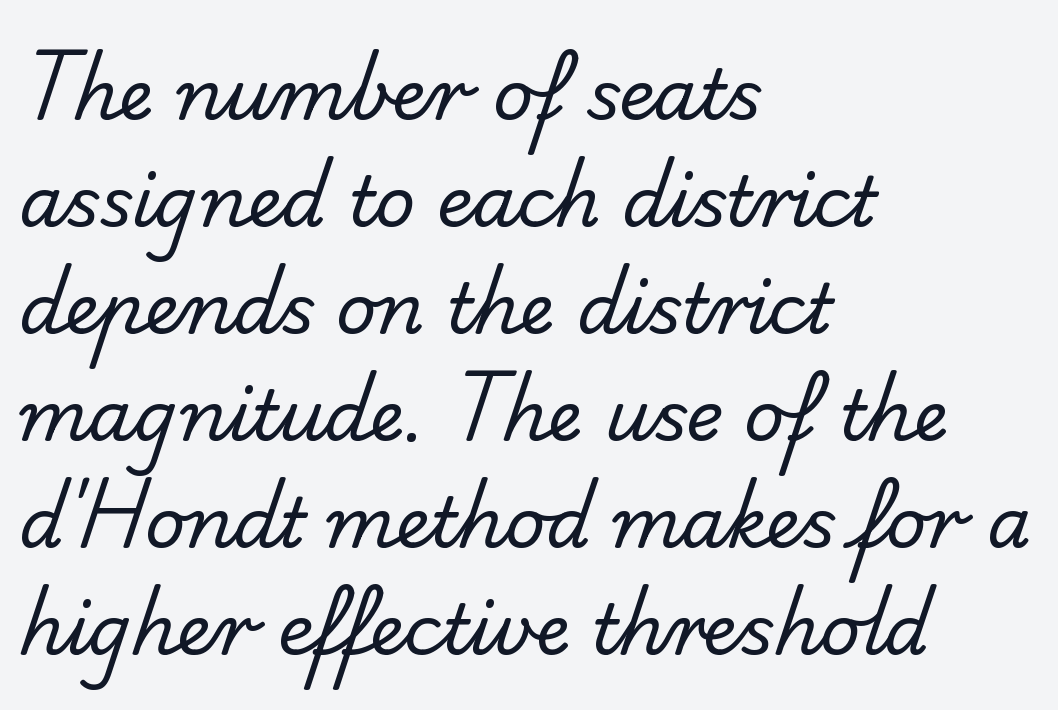
{"serif": "no", "bold": "no", "weight": "regular", "width": "normal", "stroke_contrast": "low", "x_height": "small", "monospaced": "no", "underline": "no", "align": "left", "line_spacing": "normal", "line_spacing_ratio": 1.53, "letter_spacing": "normal", "letter_spacing_em": 0.0, "glyph_px": 70}
